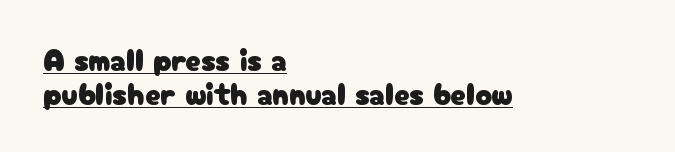
{"serif": "no", "italic": "no", "width": "normal", "stroke_contrast": "low", "x_height": "medium", "monospaced": "no", "underline": "yes", "align": "left", "line_spacing": "tight", "line_spacing_ratio": 1.09, "letter_spacing": "normal", "letter_spacing_em": 0.0, "glyph_px": 31}
